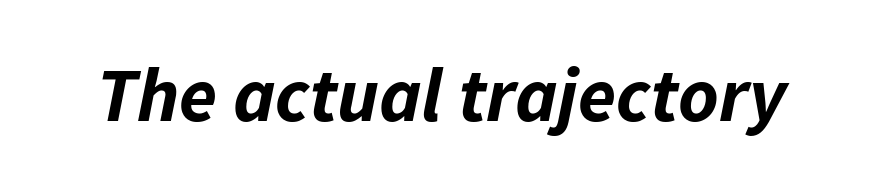
{"italic": "yes", "lean": "right", "slant_degrees": 11, "bold": "yes", "weight": "bold", "width": "normal", "stroke_contrast": "low", "x_height": "medium", "monospaced": "no", "underline": "no", "letter_spacing": "normal", "letter_spacing_em": 0.0, "glyph_px": 77}
